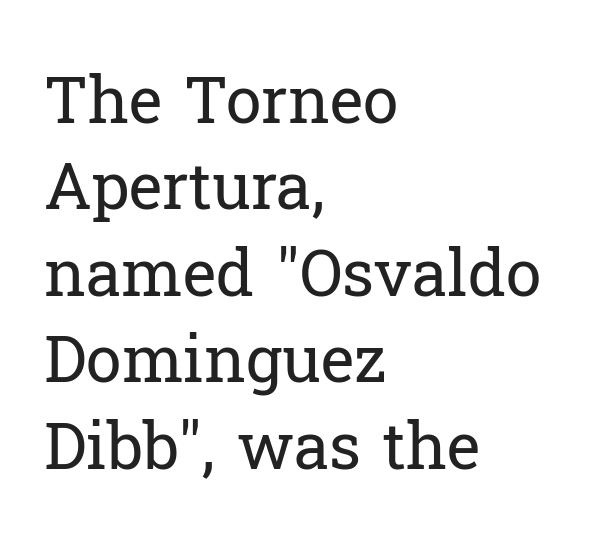
The image shows 64 px regular-weight serif type, upright; set left-aligned, normal line spacing (1.35x), normal letter spacing, not underlined; low stroke contrast and a medium x-height.
